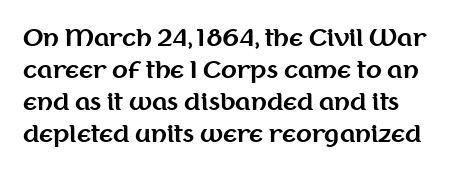
A typesetter would mark this as roman, not italic. The specimen omits any rule beneath the text block's lines. Honestly, the row spacing looks completely unremarkable. Look at the tracking — it's just the regular setting, nothing added. Typographic density is high because the face is bold.
